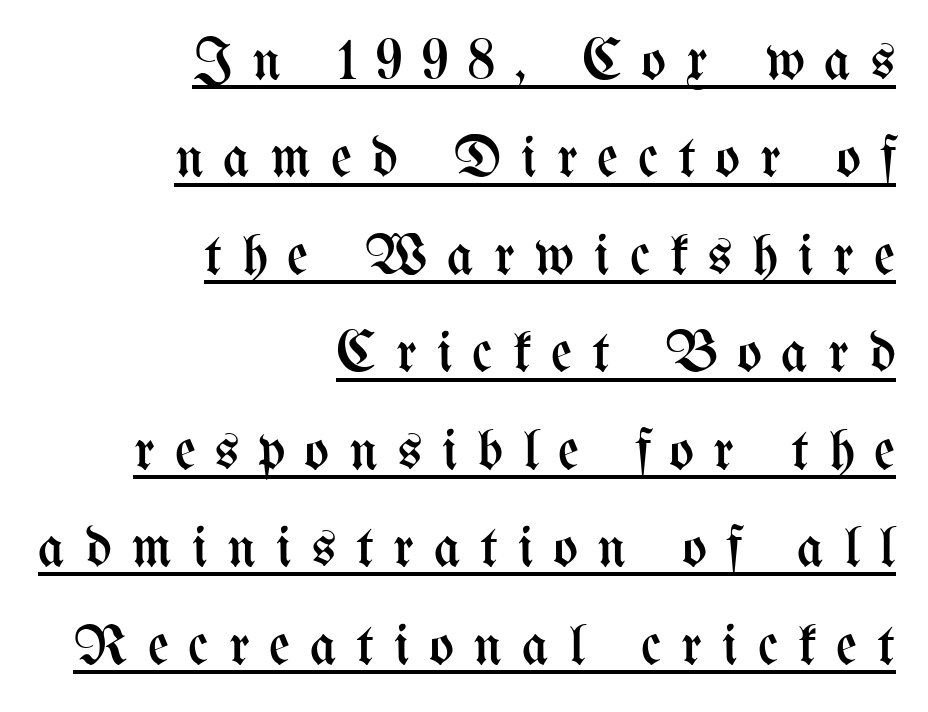
{"italic": "no", "bold": "no", "weight": "regular", "width": "condensed", "stroke_contrast": "medium", "x_height": "medium", "monospaced": "no", "underline": "yes", "align": "right", "line_spacing": "normal", "line_spacing_ratio": 1.68, "letter_spacing": "wide", "letter_spacing_em": 0.34, "glyph_px": 58}
